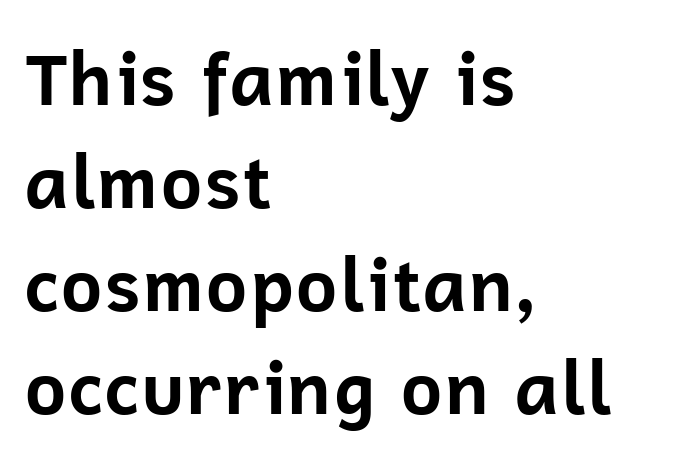
{"serif": "no", "italic": "no", "bold": "yes", "weight": "bold", "width": "normal", "stroke_contrast": "low", "x_height": "medium", "monospaced": "no", "underline": "no", "align": "left", "line_spacing": "normal", "line_spacing_ratio": 1.43, "letter_spacing": "normal", "letter_spacing_em": 0.0, "glyph_px": 72}
